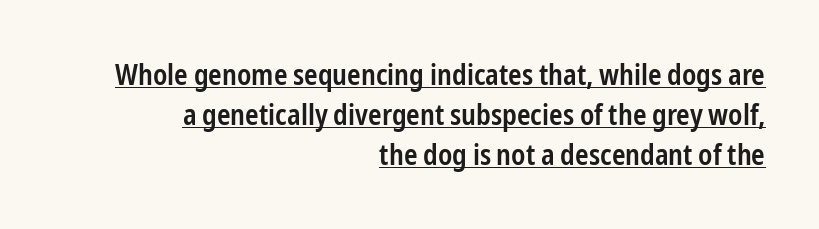
The image shows 29 px semibold, condensed sans-serif type, upright; set right-aligned, normal line spacing (1.38x), normal letter spacing, underlined; low stroke contrast and a medium x-height.
